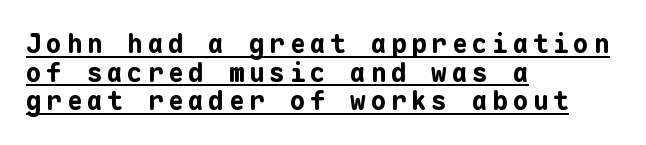
Q: Is the text bold? A: Yes.
Q: Is the text italic (slanted)? A: No, it is upright.
Q: Is the text underlined? A: Yes.
Q: How is the paragraph aligned? A: Left-aligned.
Q: Is the spacing between lines tight, normal or loose? A: Tight.
